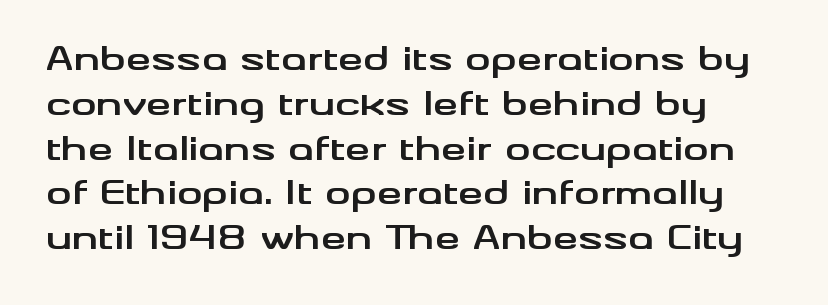
The image shows 32 px bold, wide sans-serif type, upright; set left-aligned, normal line spacing (1.4x), normal letter spacing, not underlined; medium stroke contrast and a small x-height.
